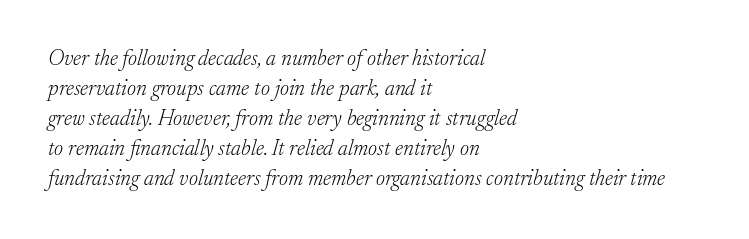
The characters are drawn with everyday or finer stroke widths. The text block is weighted toward the left margin, trailing off unevenly rightward. Italic? Definitely — the glyphs are oblique. A bare baseline throughout the passage. Students, observe: this is what conventionally led text looks like.
